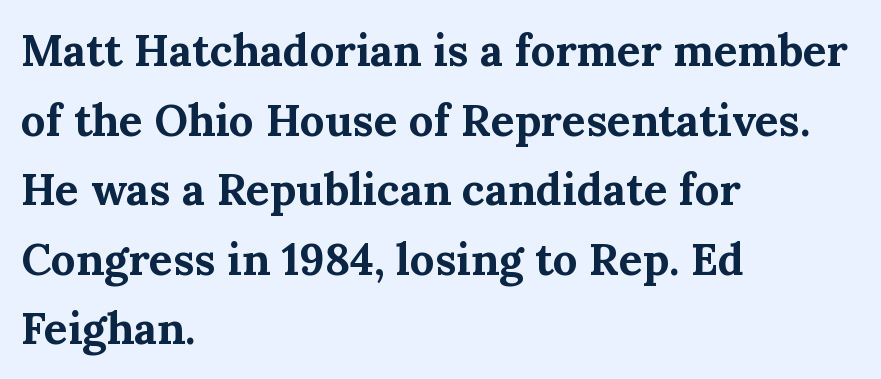
{"serif": "yes", "italic": "no", "bold": "yes", "weight": "bold", "width": "normal", "stroke_contrast": "medium", "x_height": "medium", "monospaced": "no", "underline": "no", "align": "left", "line_spacing": "normal", "line_spacing_ratio": 1.58, "letter_spacing": "normal", "letter_spacing_em": 0.0, "glyph_px": 44}
